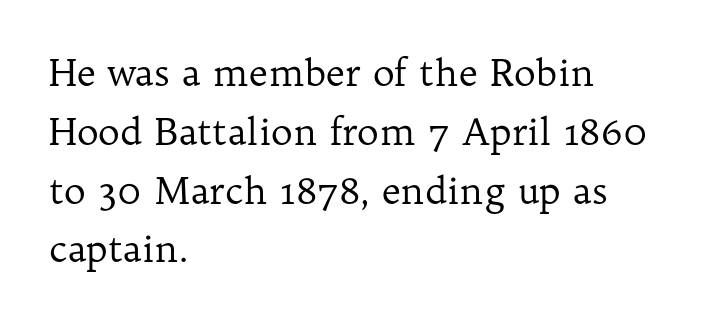
Every row of glyphs begins at an identical x-position on the left. Here the designer chose a conventional face with non-uniform glyph widths. Characters remain perfectly vertical along every line. Look at the bottom of the vertical strokes: they flare into serifs here. Does the leading feel generous? No, just average.
